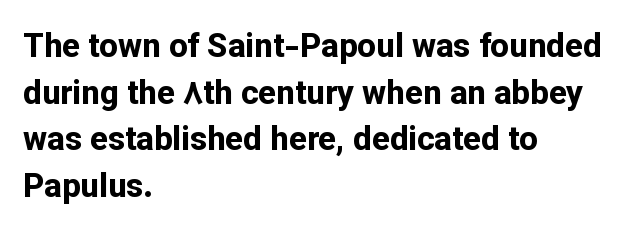
The rendering keeps characters at their native spacing. The passage is arranged the way most books set body copy — flush left. Varying glyph widths throughout — classic text-font behaviour. Typographic density is high because the face is bold.
